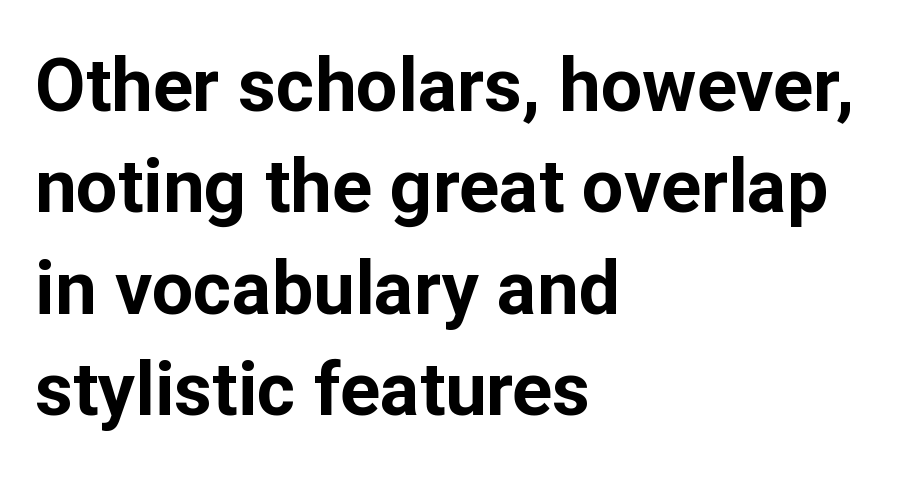
Spacing between characters is what you'd get straight out of the box. Varying glyph widths throughout — classic text-font behaviour. Look at the stroke-to-counter ratio: heavy, a bold. Notice how the stems are strictly vertical — no italics here.
